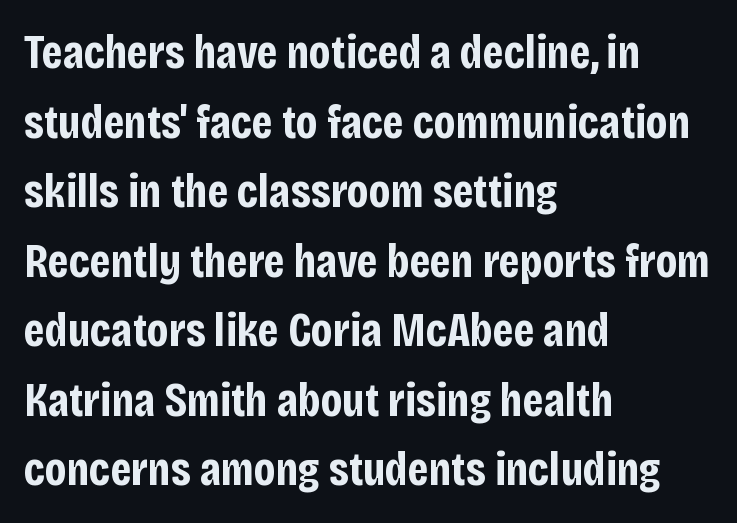
Q: Is the text bold? A: Yes.
Q: Is the text italic (slanted)? A: No, it is upright.
Q: Is the typeface a serif or a sans-serif typeface? A: Sans-serif.
Q: Is the text underlined? A: No.
Q: How is the paragraph aligned? A: Left-aligned.
Q: Is the spacing between letters normal or unusually wide? A: Normal.
Q: Is the spacing between lines tight, normal or loose? A: Normal.
Q: Width (condensed, normal, or wide)? A: Condensed.
Q: Stroke contrast? A: Low.
Q: x-height? A: Large.
Q: Monospaced? A: No.
